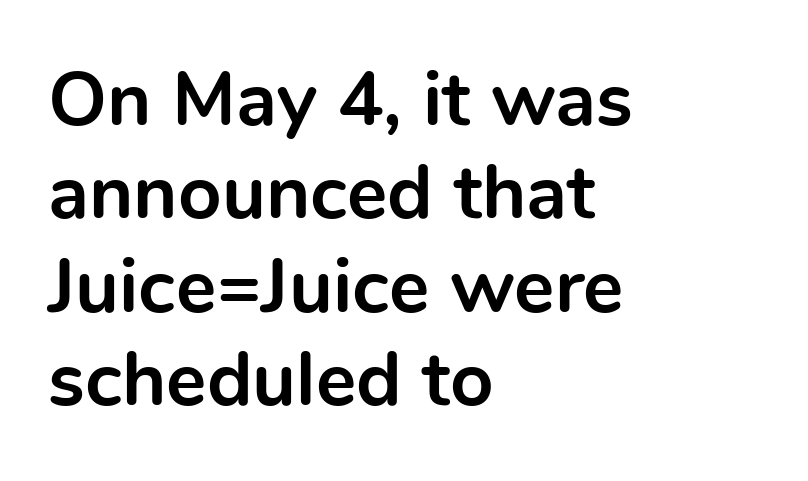
Q: Is the text bold? A: Yes.
Q: Is the text italic (slanted)? A: No, it is upright.
Q: Is the typeface a serif or a sans-serif typeface? A: Sans-serif.
Q: Is the text underlined? A: No.
Q: How is the paragraph aligned? A: Left-aligned.
Q: Is the spacing between letters normal or unusually wide? A: Normal.
Q: Width (condensed, normal, or wide)? A: Normal.
Q: x-height? A: Medium.
Q: Monospaced? A: No.
